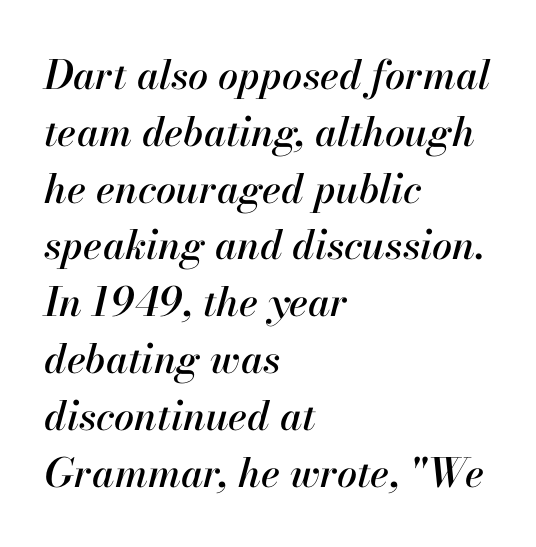
Line spacing here is normal. Characters follow at the spacing the type designer built in. Does the copy run flush right? No — it runs flush left. Underlining? Definitely not there.
